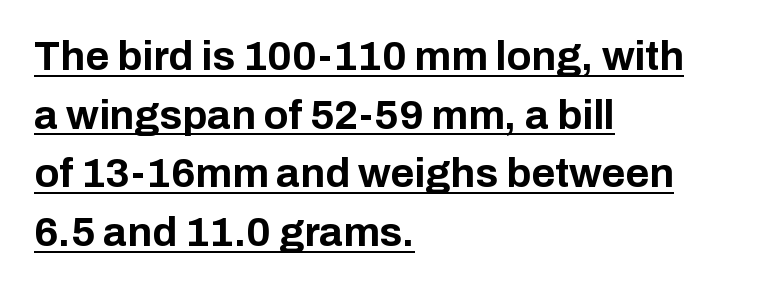
The image shows 41 px bold sans-serif type, upright; set left-aligned, normal line spacing (1.43x), normal letter spacing, underlined; low stroke contrast and a medium x-height.
